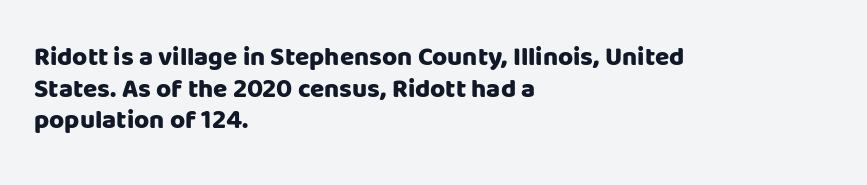
I'd describe the lettering as bold — thick and assertive. Words appear dense and cohesive because spacing is normal. Reading down the block, your eye returns to a fixed left position each line. The lettering holds an erect, upright posture throughout. Descender tails drop into unmarked territory.
